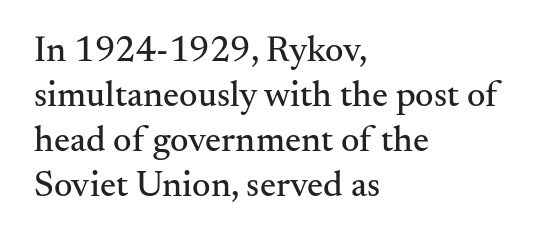
Varying glyph widths throughout — classic text-font behaviour. The compositor pushed each line to the left boundary. Look at the bottom of the vertical strokes: they flare into serifs here. Successive baselines arrive at the customary interval. Underlining? Definitely not there.
